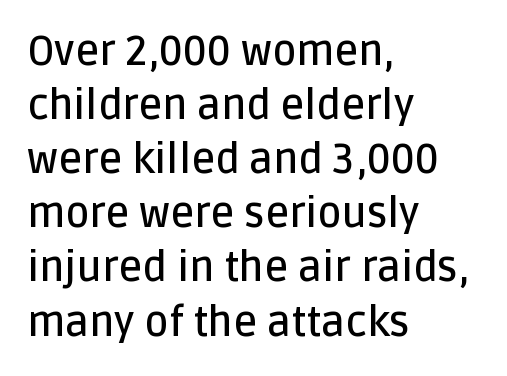
Q: Is the text bold? A: Semi-bold.
Q: Is the text italic (slanted)? A: No, it is upright.
Q: Is the typeface a serif or a sans-serif typeface? A: Sans-serif.
Q: Is the text underlined? A: No.
Q: How is the paragraph aligned? A: Left-aligned.
Q: Is the spacing between letters normal or unusually wide? A: Normal.
Q: Is the spacing between lines tight, normal or loose? A: Normal.
Q: Width (condensed, normal, or wide)? A: Normal.
Q: Stroke contrast? A: Low.
Q: x-height? A: Large.
Q: Monospaced? A: No.
